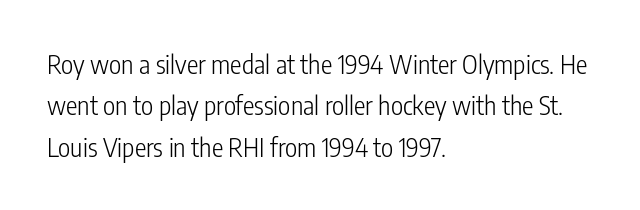
The image shows 26 px text type, upright; set left-aligned, normal line spacing (1.59x), normal letter spacing, not underlined.
